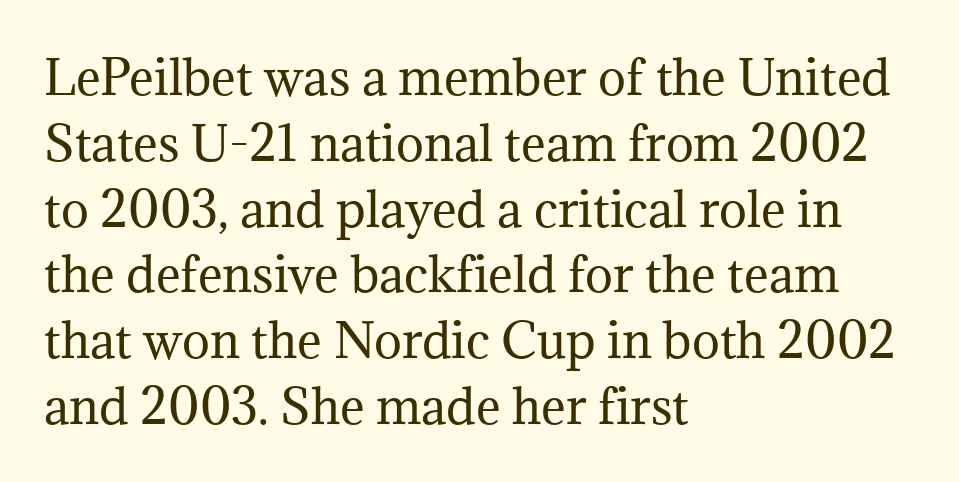
Q: Is the text bold? A: No.
Q: Is the text italic (slanted)? A: No, it is upright.
Q: Is the typeface a serif or a sans-serif typeface? A: Serif.
Q: Is the text underlined? A: No.
Q: How is the paragraph aligned? A: Left-aligned.
Q: Is the spacing between letters normal or unusually wide? A: Normal.
Q: Is the spacing between lines tight, normal or loose? A: Normal.
Q: Width (condensed, normal, or wide)? A: Normal.
Q: Stroke contrast? A: Medium.
Q: x-height? A: Medium.
Q: Monospaced? A: No.
